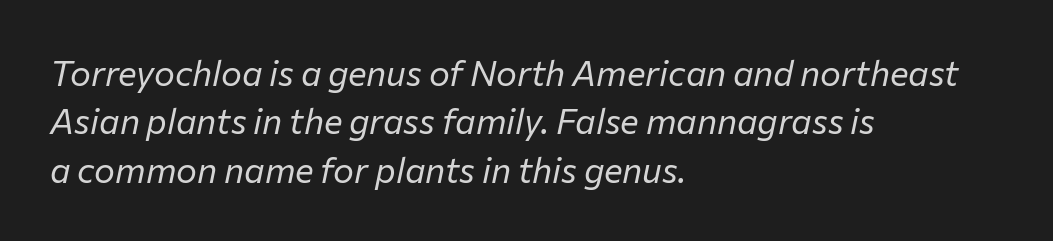
Q: Is the text bold? A: No.
Q: Is the text italic (slanted)? A: Yes, it leans right by about 12 degrees.
Q: Is the text underlined? A: No.
Q: How is the paragraph aligned? A: Left-aligned.
Q: Is the spacing between letters normal or unusually wide? A: Normal.
Q: Is the spacing between lines tight, normal or loose? A: Normal.
Q: Width (condensed, normal, or wide)? A: Normal.
Q: Stroke contrast? A: Low.
Q: x-height? A: Medium.
Q: Monospaced? A: No.
